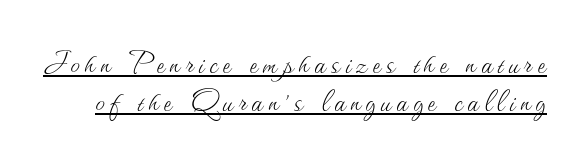
The image shows 38 px thin type; set tight line spacing (0.99x), underlined; medium stroke contrast and a small x-height.
